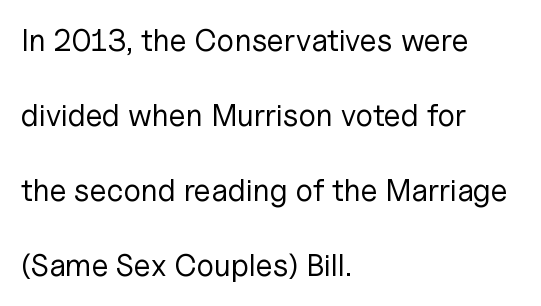
{"serif": "no", "italic": "no", "bold": "no", "weight": "regular", "width": "normal", "stroke_contrast": "low", "x_height": "medium", "monospaced": "no", "underline": "no", "align": "left", "line_spacing": "loose", "line_spacing_ratio": 2.42, "letter_spacing": "normal", "letter_spacing_em": 0.0, "glyph_px": 31}
